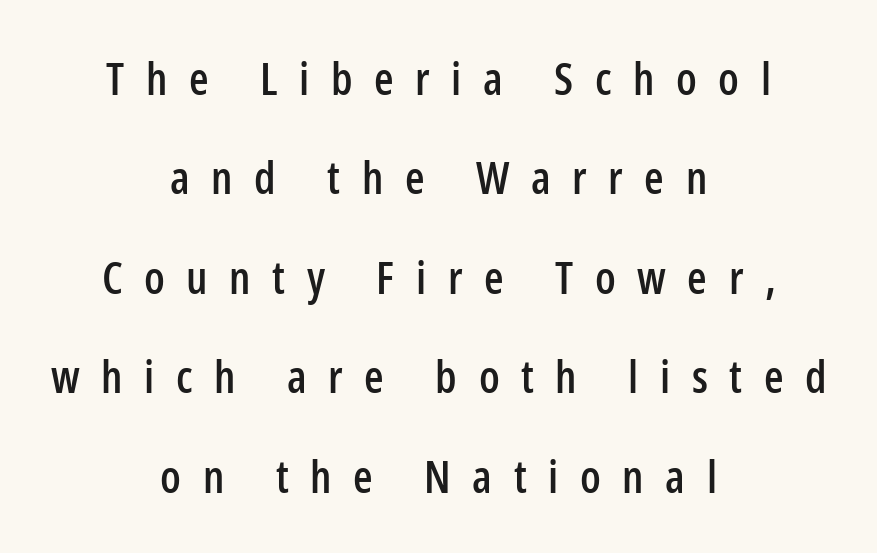
The image shows 45 px condensed sans-serif type, upright; set centered, loose line spacing (2.21x), unusually wide letter spacing (+0.48 em), not underlined; low stroke contrast and a medium x-height.
